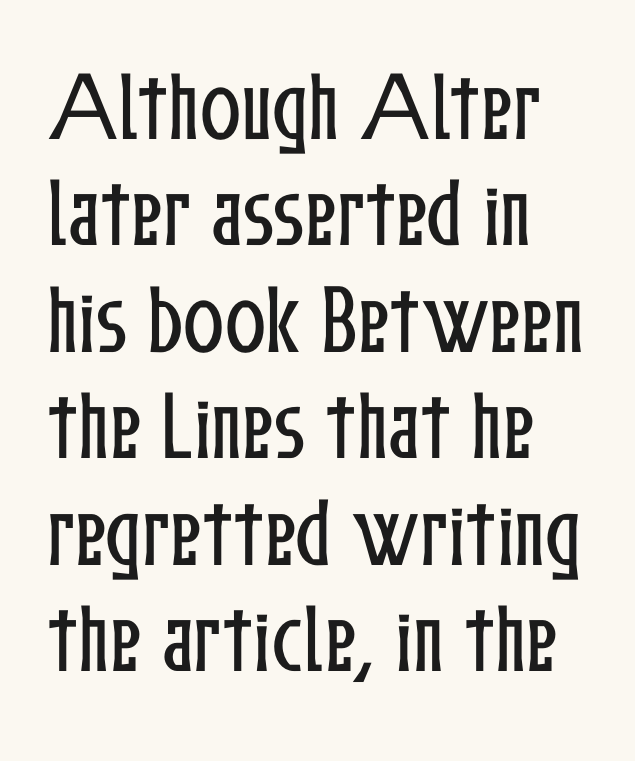
{"italic": "no", "width": "condensed", "stroke_contrast": "low", "x_height": "medium", "monospaced": "no", "underline": "no", "align": "left", "line_spacing": "normal", "line_spacing_ratio": 1.4, "letter_spacing": "normal", "letter_spacing_em": 0.0, "glyph_px": 76}
